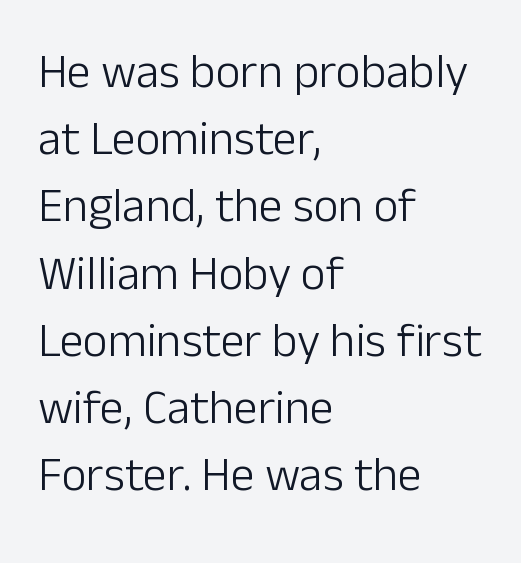
Stroke mass is kept to a normal reading level or below. The passage shown is typed in a proportional face where columns would drift. The strip under each line holds only bare page. This is roman type, the default non-slanted kind.
